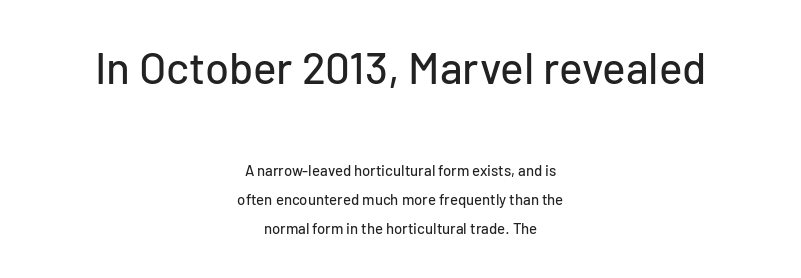
The image shows 44 px sans-serif type, upright; set centered, loose line spacing (1.94x), normal letter spacing, not underlined; the first (top) block is 2.93x larger; low stroke contrast and a medium x-height.
